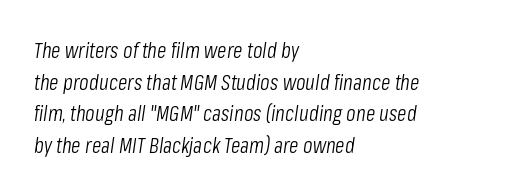
The image shows 22 px text type, italic (leaning right); set left-aligned, normal line spacing (1.44x), normal letter spacing, not underlined.
